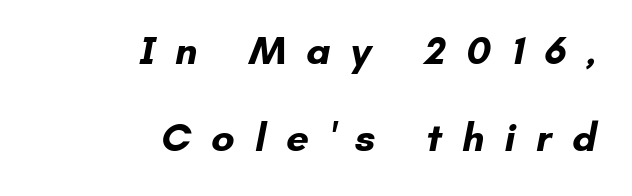
This sample trades compactness for vertical openness between lines. Here the designer chose a conventional face with non-uniform glyph widths. One-word summary of the alignment: right. The tracking reads as deliberately expanded to a designer's eye. Note: no serifs on the glyphs.
